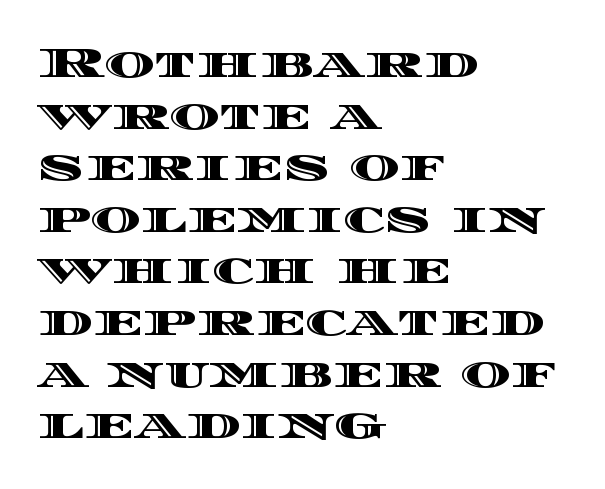
The image shows 43 px wide type, upright; set left-aligned, line spacing 1.2x, normal letter spacing, not underlined; a large x-height.
